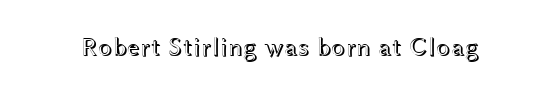
Q: Is the text italic (slanted)? A: No, it is upright.
Q: Is the text underlined? A: No.
Q: Is the spacing between letters normal or unusually wide? A: Normal.
